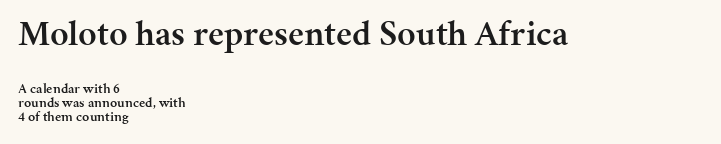
The image shows 36 px semibold serif type, upright; set left-aligned, tight line spacing (0.99x), normal letter spacing, not underlined; the first (top) block is 2.57x larger; medium stroke contrast and a medium x-height.
